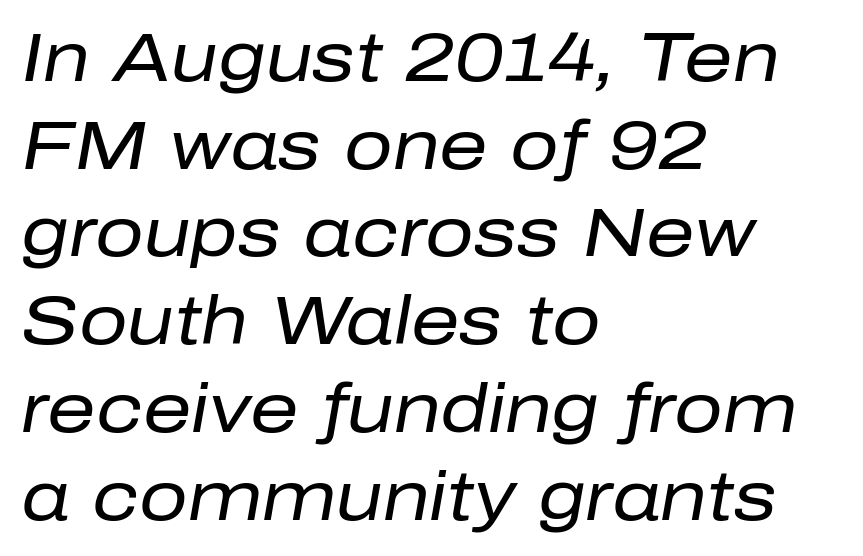
{"italic": "yes", "lean": "right", "slant_degrees": 10, "bold": "no", "weight": "regular", "width": "normal", "stroke_contrast": "low", "x_height": "medium", "monospaced": "no", "underline": "no", "align": "left", "line_spacing": "normal", "line_spacing_ratio": 1.29, "letter_spacing": "normal", "letter_spacing_em": 0.0, "glyph_px": 68}
